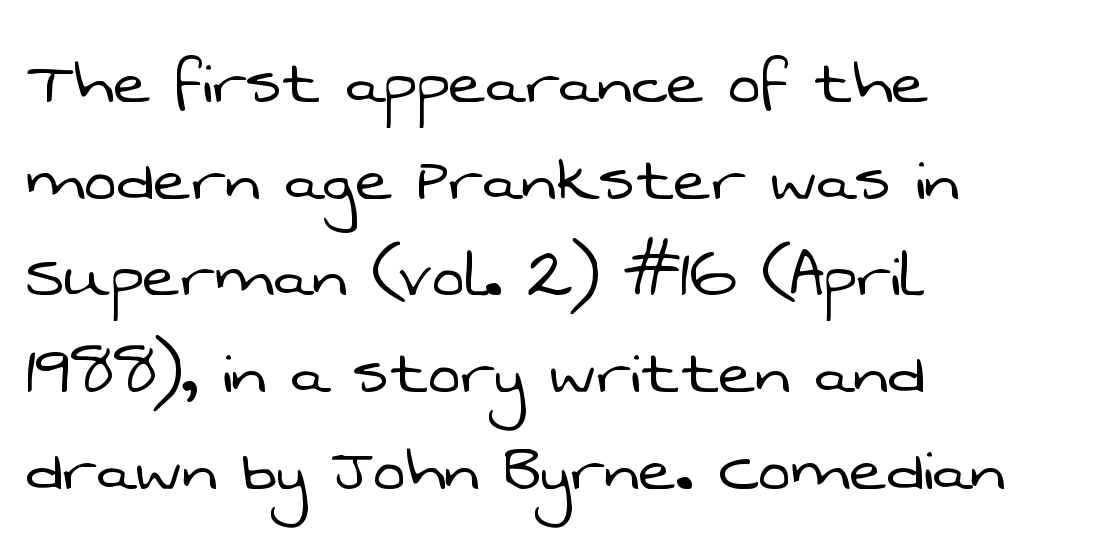
The image shows 78 px light sans-serif type; set left-aligned, line spacing 1.24x, normal letter spacing, not underlined; low stroke contrast and a medium x-height.
